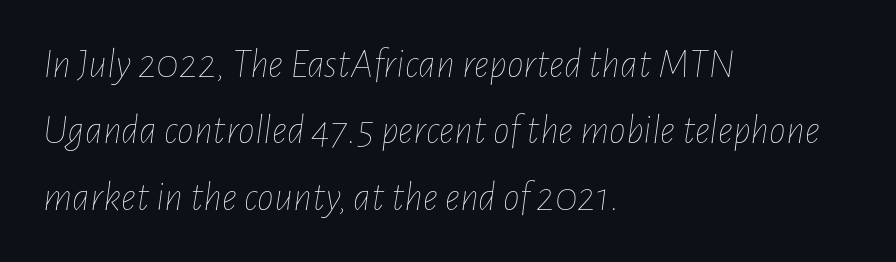
The image shows 42 px thin, condensed type, italic (leaning right); set left-aligned, normal line spacing (1.58x), normal letter spacing, not underlined; low stroke contrast and a medium x-height.
